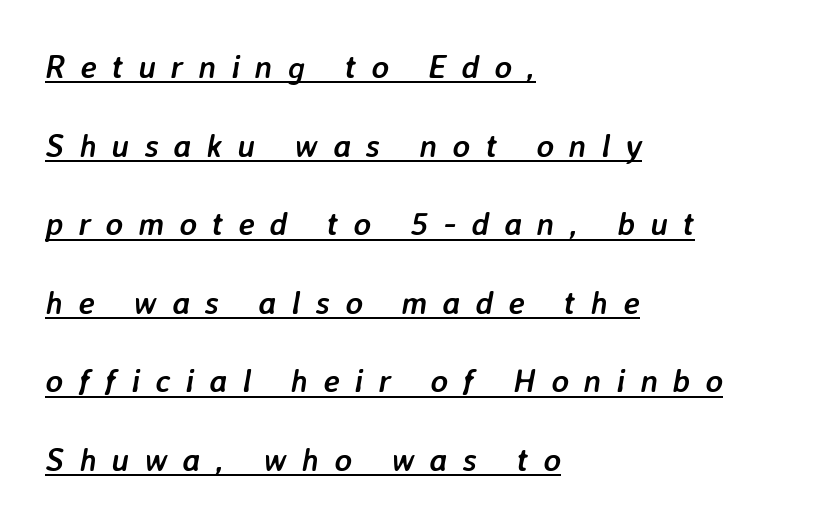
Successive baselines arrive slowly, with a big drop between each. A typesetter would mark this as italic. The strokes are fattened all the way to bold. Someone cranked the tracking dial way up on this one. The paragraph has a hard left edge and a soft right edge. These lines are rendered in a variable-pitch font.
